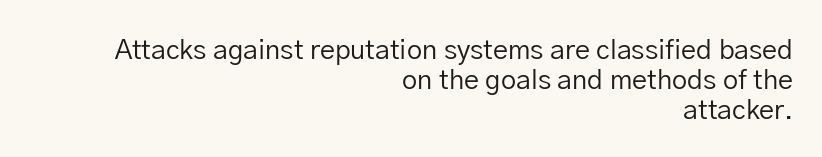
Q: Is the text bold? A: No.
Q: Is the text italic (slanted)? A: No, it is upright.
Q: Is the text underlined? A: No.
Q: How is the paragraph aligned? A: Right-aligned.
Q: Is the spacing between letters normal or unusually wide? A: Normal.
Q: Is the spacing between lines tight, normal or loose? A: Tight.
